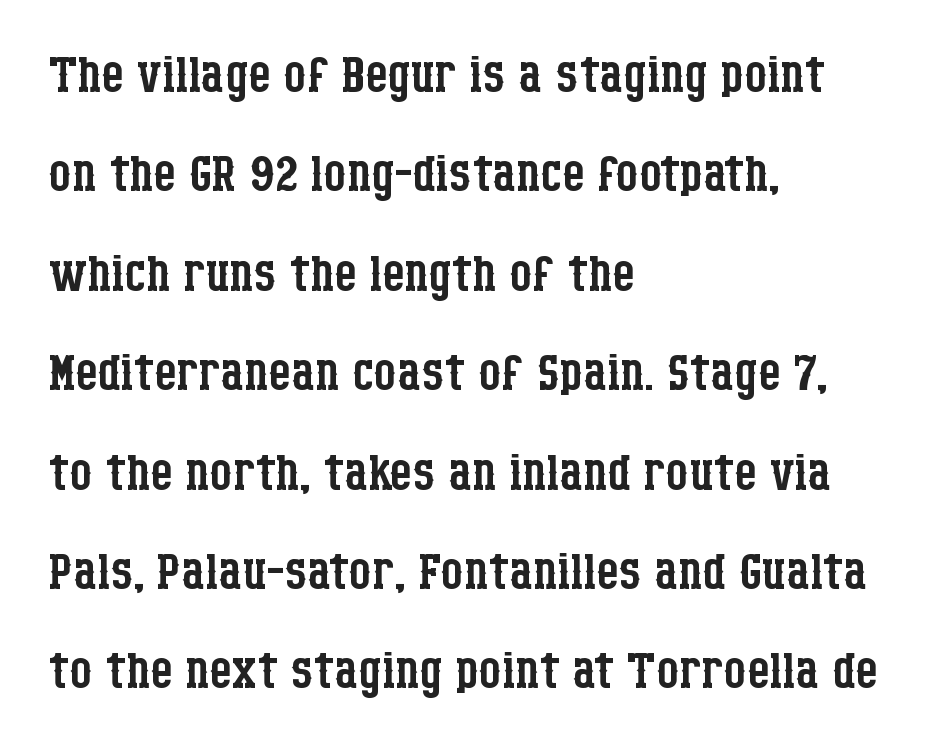
{"serif": "yes", "italic": "no", "bold": "no", "weight": "regular", "width": "condensed", "stroke_contrast": "low", "x_height": "large", "monospaced": "no", "underline": "no", "align": "left", "line_spacing": "normal", "line_spacing_ratio": 1.4, "letter_spacing": "normal", "letter_spacing_em": 0.0, "glyph_px": 71}
